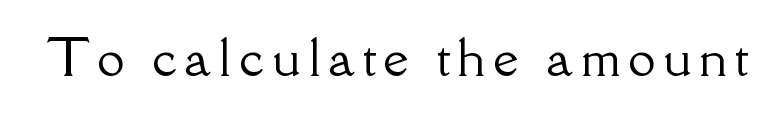
Unlike italic type, these characters show no tilt at all. Character widths vary here, with narrow letters taking less room than wide ones. To sum up the face: it has serifs. Quick note: underline off.
